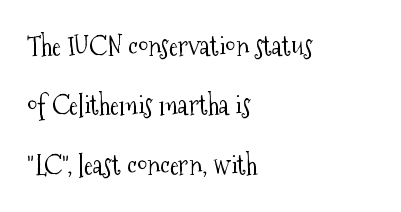
Q: Is the text bold? A: No.
Q: Is the text italic (slanted)? A: No, it is upright.
Q: Is the text underlined? A: No.
Q: How is the paragraph aligned? A: Left-aligned.
Q: Is the spacing between letters normal or unusually wide? A: Normal.
Q: Is the spacing between lines tight, normal or loose? A: Loose.
